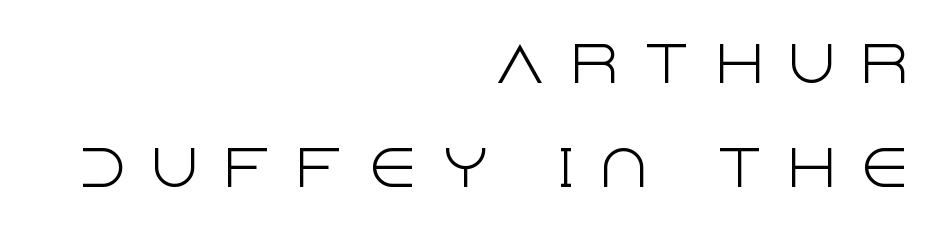
Q: Is the text bold? A: No.
Q: Is the text italic (slanted)? A: No, it is upright.
Q: Is the typeface a serif or a sans-serif typeface? A: Sans-serif.
Q: Is the text underlined? A: No.
Q: How is the paragraph aligned? A: Right-aligned.
Q: Is the spacing between letters normal or unusually wide? A: Unusually wide.
Q: Is the spacing between lines tight, normal or loose? A: Loose.
Q: Width (condensed, normal, or wide)? A: Normal.
Q: x-height? A: Large.
Q: Monospaced? A: No.
